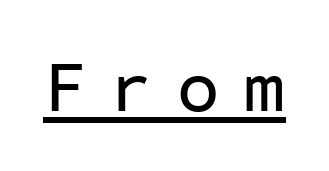
This rendering employs a face without finishing strokes, i.e., a sans-serif. The rendering uses the underline text-decoration. Notice how the stems are strictly vertical — no italics here. Observe the wide spacing: letters keep a clear distance from each other.
